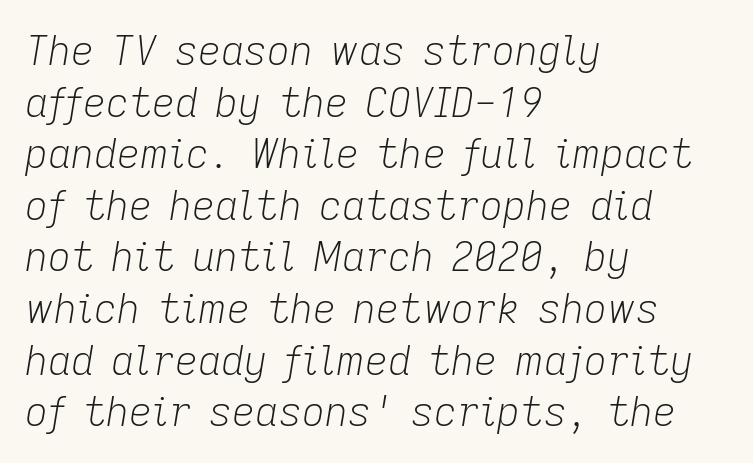
Do the characters align in a grid? No, the font is proportional. Tall strokes in this sample are angled rather than plumb. Spacing between characters is what you'd get straight out of the box. Only glyphs here, with clear space below each row. The rag falls on the right side of this text block.
